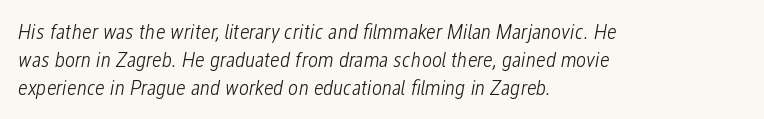
Q: Is the text bold? A: No.
Q: Is the text italic (slanted)? A: Yes, it leans right by about 12 degrees.
Q: Is the text underlined? A: No.
Q: How is the paragraph aligned? A: Left-aligned.
Q: Is the spacing between letters normal or unusually wide? A: Normal.
Q: Is the spacing between lines tight, normal or loose? A: Normal.
